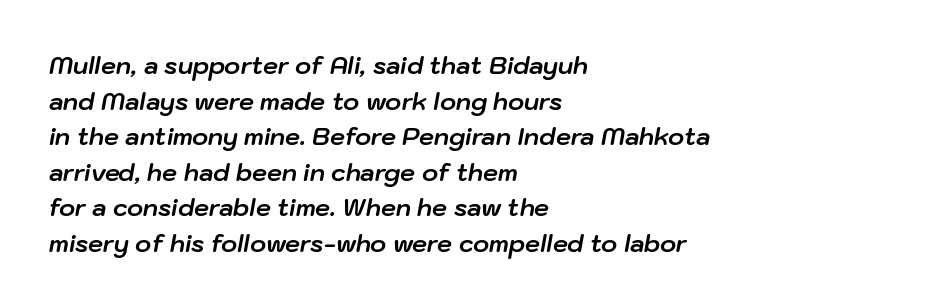
The rendering applies a slant to the glyphs. Beneath every word, the page is bare. Chunky letters — that's bold for sure. Default kerning and tracking; the words read as compact shapes. Reading down the column, the eye jumps a familiar distance to each next line.
